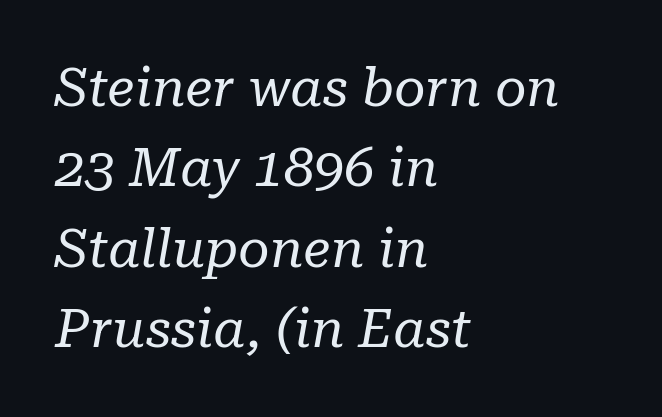
Q: Is the text bold? A: No.
Q: Is the text italic (slanted)? A: Yes, it leans right by about 10 degrees.
Q: Is the typeface a serif or a sans-serif typeface? A: Serif.
Q: Is the text underlined? A: No.
Q: How is the paragraph aligned? A: Left-aligned.
Q: Is the spacing between letters normal or unusually wide? A: Normal.
Q: Is the spacing between lines tight, normal or loose? A: Normal.
Q: Width (condensed, normal, or wide)? A: Normal.
Q: Stroke contrast? A: Low.
Q: x-height? A: Medium.
Q: Monospaced? A: No.
